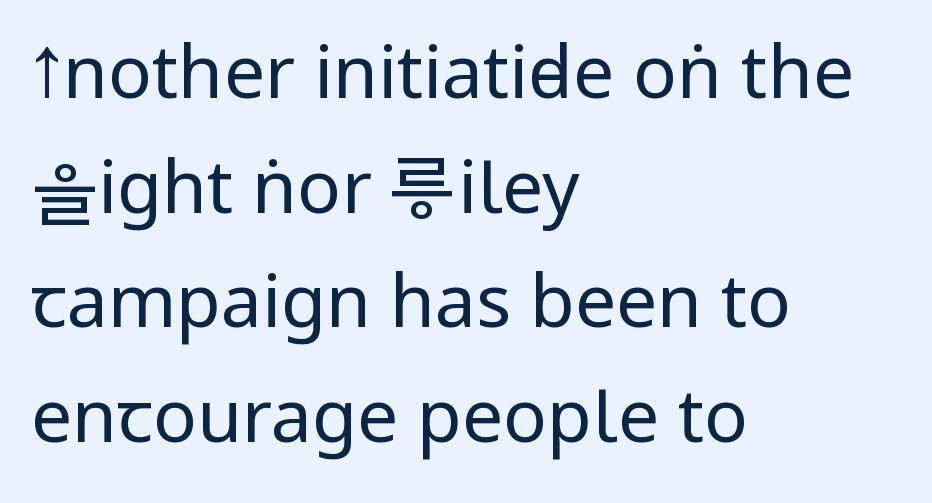
Every character sits straight up, as roman type does. You could not count columns in this text — the font is proportionally spaced. Weight class: somewhere from thin through regular. The rendering anchors every line to the left-hand side. Is there much room between lines? A standard amount, neither cramped nor airy. Only glyphs here, with clear space below each row.
